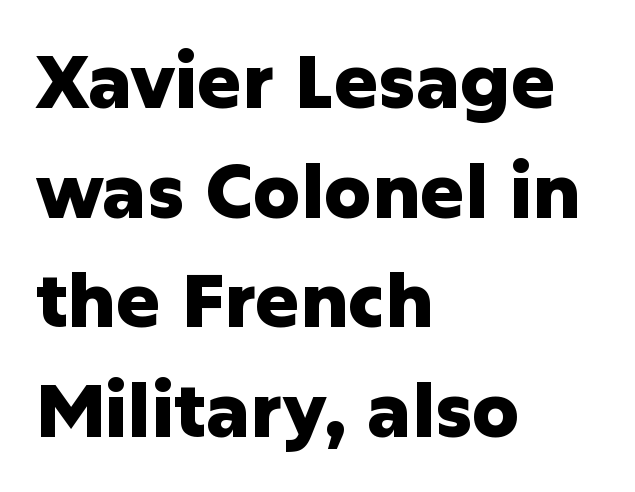
The image shows 74 px heavy sans-serif type, upright; set left-aligned, normal line spacing (1.48x), normal letter spacing, not underlined; low stroke contrast and a medium x-height.
